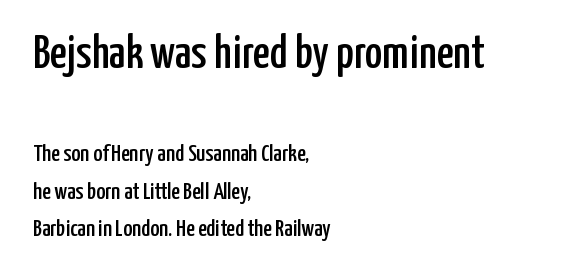
Q: Is the text italic (slanted)? A: No, it is upright.
Q: Is the typeface a serif or a sans-serif typeface? A: Sans-serif.
Q: Is the text underlined? A: No.
Q: How is the paragraph aligned? A: Left-aligned.
Q: Is the spacing between letters normal or unusually wide? A: Normal.
Q: Is the spacing between lines tight, normal or loose? A: Normal.
Q: Which block of text is set in a larger size, the first (top) or the second (bottom)? A: The first (top) one.
Q: Width (condensed, normal, or wide)? A: Condensed.
Q: Stroke contrast? A: Low.
Q: x-height? A: Medium.
Q: Monospaced? A: No.
